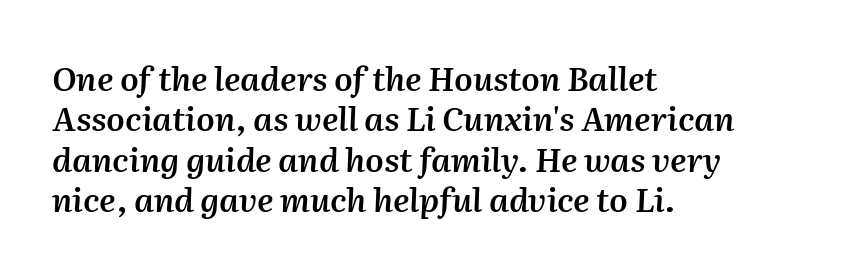
{"italic": "yes", "lean": "right", "slant_degrees": 2, "bold": "semi", "weight": "semibold", "width": "normal", "stroke_contrast": "medium", "x_height": "medium", "monospaced": "no", "underline": "no", "align": "left", "line_spacing_ratio": 1.22, "letter_spacing": "normal", "letter_spacing_em": 0.0, "glyph_px": 33}
